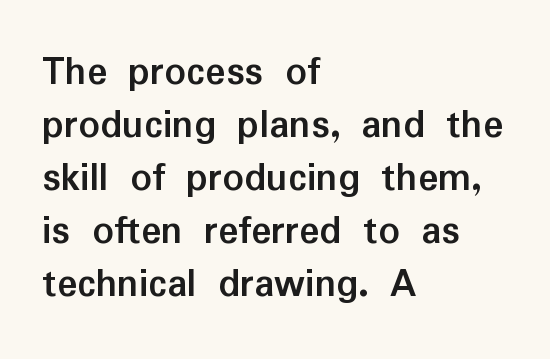
Q: Is the text bold? A: Yes.
Q: Is the text italic (slanted)? A: No, it is upright.
Q: Is the typeface a serif or a sans-serif typeface? A: Sans-serif.
Q: Is the text underlined? A: No.
Q: How is the paragraph aligned? A: Left-aligned.
Q: Is the spacing between letters normal or unusually wide? A: Normal.
Q: Is the spacing between lines tight, normal or loose? A: Normal.
Q: Width (condensed, normal, or wide)? A: Normal.
Q: Stroke contrast? A: Low.
Q: x-height? A: Medium.
Q: Monospaced? A: No.
